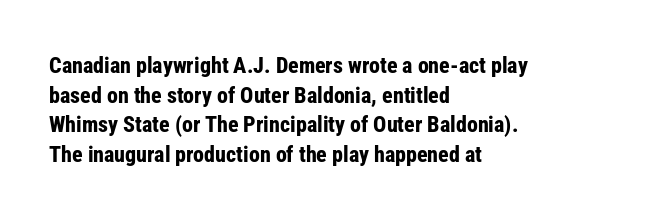
The image shows 22 px bold type, upright; set left-aligned, normal line spacing (1.35x), normal letter spacing, not underlined.
